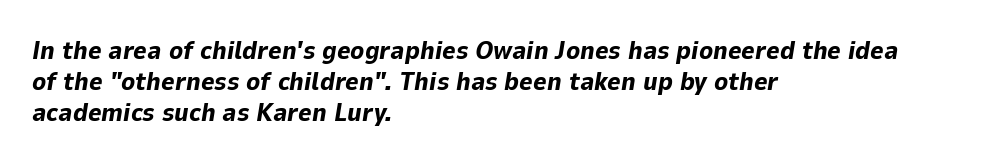
Q: Is the text bold? A: Yes.
Q: Is the text italic (slanted)? A: Yes, it leans right by about 9 degrees.
Q: Is the text underlined? A: No.
Q: How is the paragraph aligned? A: Left-aligned.
Q: Is the spacing between letters normal or unusually wide? A: Normal.
